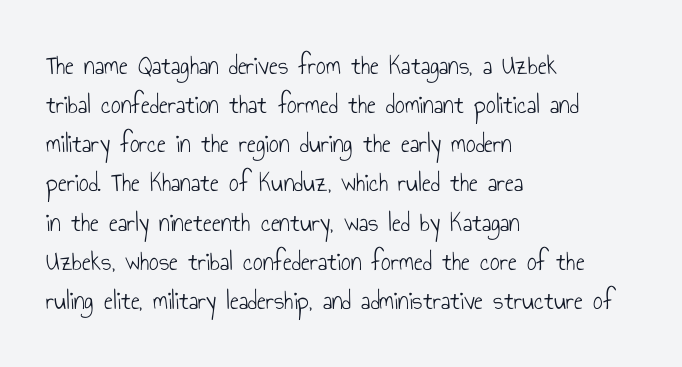
Default kerning and tracking; the words read as compact shapes. No heavy texture on the line: the type isn't bold. A roman cut, with each character standing at attention. Notice how the passage keeps a crisp vertical edge on the left only. Bare-footed words on every line.
